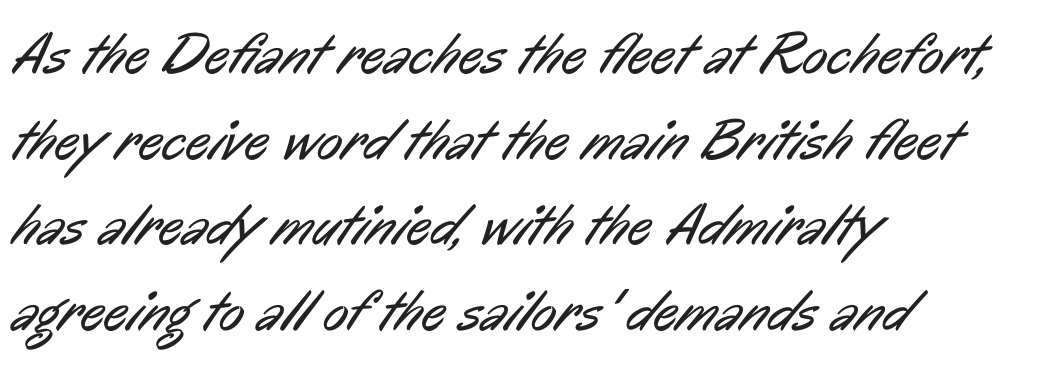
The face used here is a sans, in the tradition of grotesques and geometrics. Is the block centered? No — it sits flush against the left margin. What's the leading like? Ordinary, nothing unusual. Character widths vary here, with narrow letters taking less room than wide ones. Is the type heavy? It reads as light-to-regular instead. The foot of each line stays bare and open.
